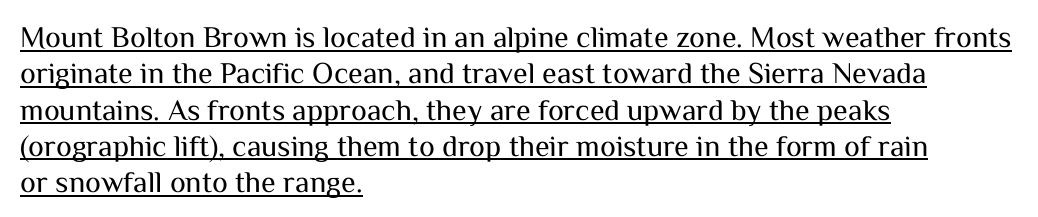
{"serif": "no", "italic": "no", "bold": "no", "weight": "regular", "width": "normal", "stroke_contrast": "medium", "x_height": "medium", "monospaced": "no", "underline": "yes", "align": "left", "line_spacing_ratio": 1.21, "letter_spacing": "normal", "letter_spacing_em": 0.0, "glyph_px": 30}
